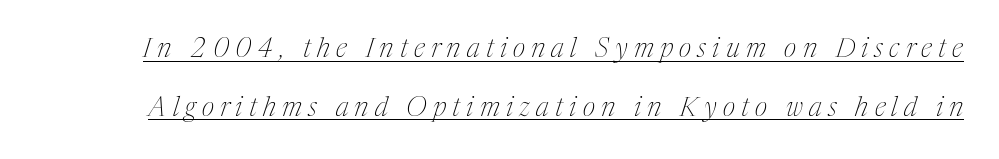
The image shows 27 px text type, italic (leaning right); set loose line spacing (2.17x), unusually wide letter spacing (+0.23 em), underlined.
